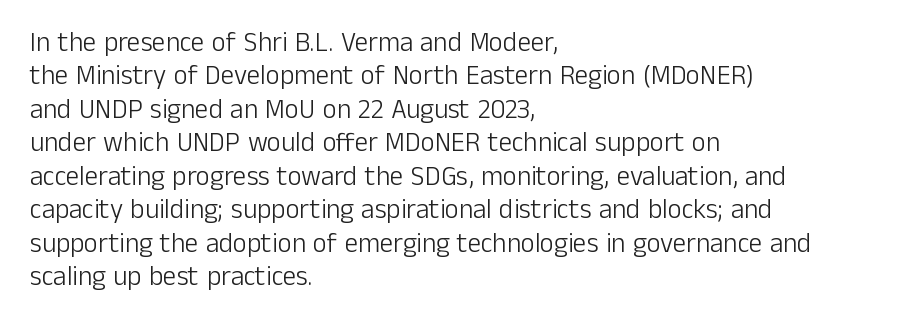
{"italic": "no", "bold": "no", "underline": "no", "align": "left", "line_spacing_ratio": 1.24, "letter_spacing": "normal", "letter_spacing_em": 0.0, "glyph_px": 27}
